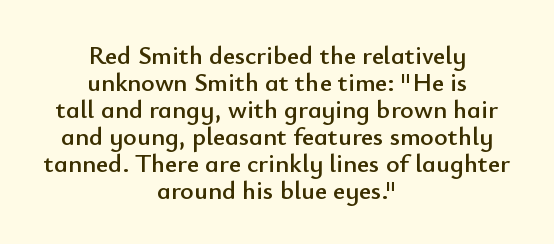
Q: Is the text italic (slanted)? A: No, it is upright.
Q: Is the text underlined? A: No.
Q: How is the paragraph aligned? A: Centered.
Q: Is the spacing between letters normal or unusually wide? A: Normal.
Q: Is the spacing between lines tight, normal or loose? A: Tight.
